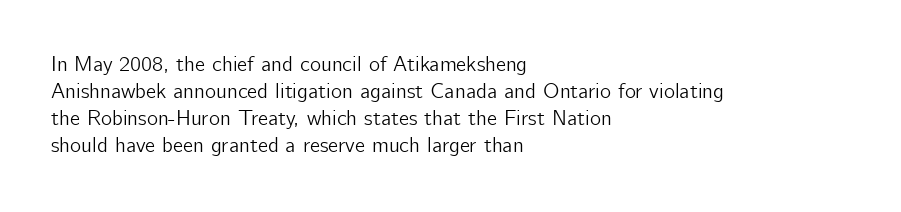
{"italic": "no", "underline": "no", "align": "left", "line_spacing": "normal", "line_spacing_ratio": 1.29, "letter_spacing": "normal", "letter_spacing_em": 0.0, "glyph_px": 21}
